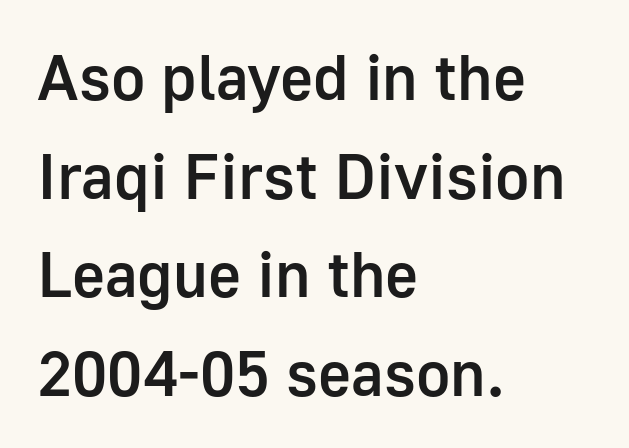
{"serif": "no", "italic": "no", "bold": "semi", "weight": "semibold", "width": "normal", "stroke_contrast": "low", "x_height": "medium", "monospaced": "no", "underline": "no", "align": "left", "line_spacing": "normal", "line_spacing_ratio": 1.54, "letter_spacing": "normal", "letter_spacing_em": 0.0, "glyph_px": 64}
